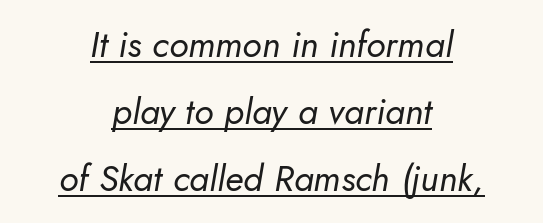
Q: Is the text bold? A: No.
Q: Is the text italic (slanted)? A: Yes, it leans right by about 10 degrees.
Q: Is the text underlined? A: Yes.
Q: How is the paragraph aligned? A: Centered.
Q: Is the spacing between letters normal or unusually wide? A: Normal.
Q: Width (condensed, normal, or wide)? A: Normal.
Q: Stroke contrast? A: Low.
Q: x-height? A: Small.
Q: Monospaced? A: No.
